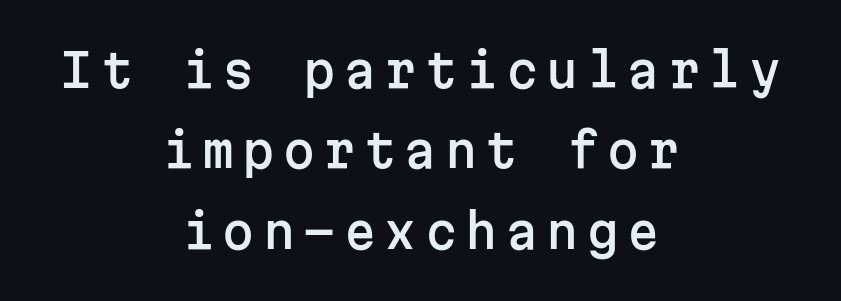
Q: Is the text italic (slanted)? A: No, it is upright.
Q: Is the typeface a serif or a sans-serif typeface? A: Sans-serif.
Q: Is the text underlined? A: No.
Q: How is the paragraph aligned? A: Centered.
Q: Width (condensed, normal, or wide)? A: Normal.
Q: Stroke contrast? A: Low.
Q: x-height? A: Medium.
Q: Monospaced? A: Yes.
